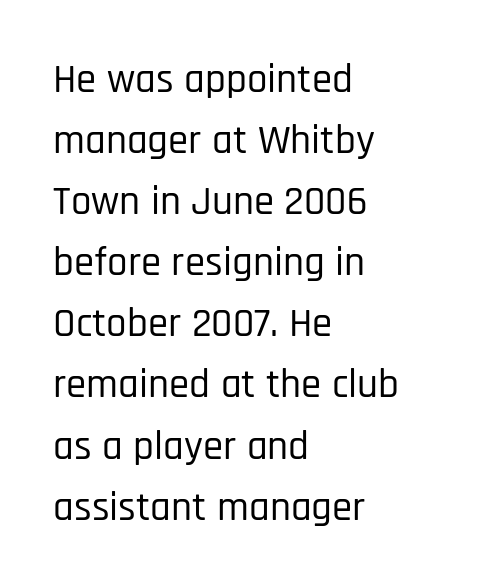
The axis of the letterforms is exactly vertical. Here the designer chose a conventional face with non-uniform glyph widths. What stands out about the letter spacing? Nothing — it is the standard amount. Underline: absent.
